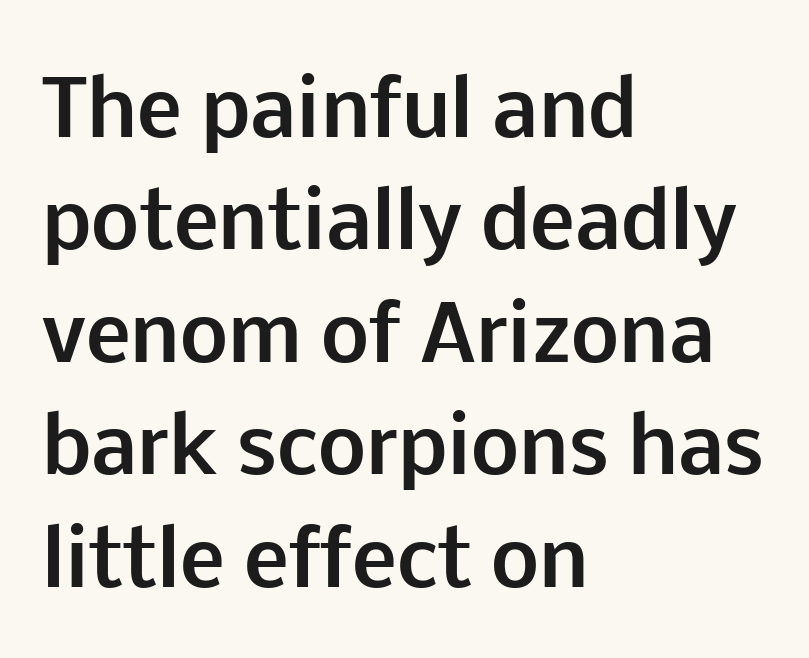
Q: Is the text bold? A: Yes.
Q: Is the text italic (slanted)? A: No, it is upright.
Q: Is the typeface a serif or a sans-serif typeface? A: Sans-serif.
Q: Is the text underlined? A: No.
Q: How is the paragraph aligned? A: Left-aligned.
Q: Is the spacing between letters normal or unusually wide? A: Normal.
Q: Is the spacing between lines tight, normal or loose? A: Normal.
Q: Width (condensed, normal, or wide)? A: Normal.
Q: Stroke contrast? A: Low.
Q: x-height? A: Medium.
Q: Monospaced? A: No.
